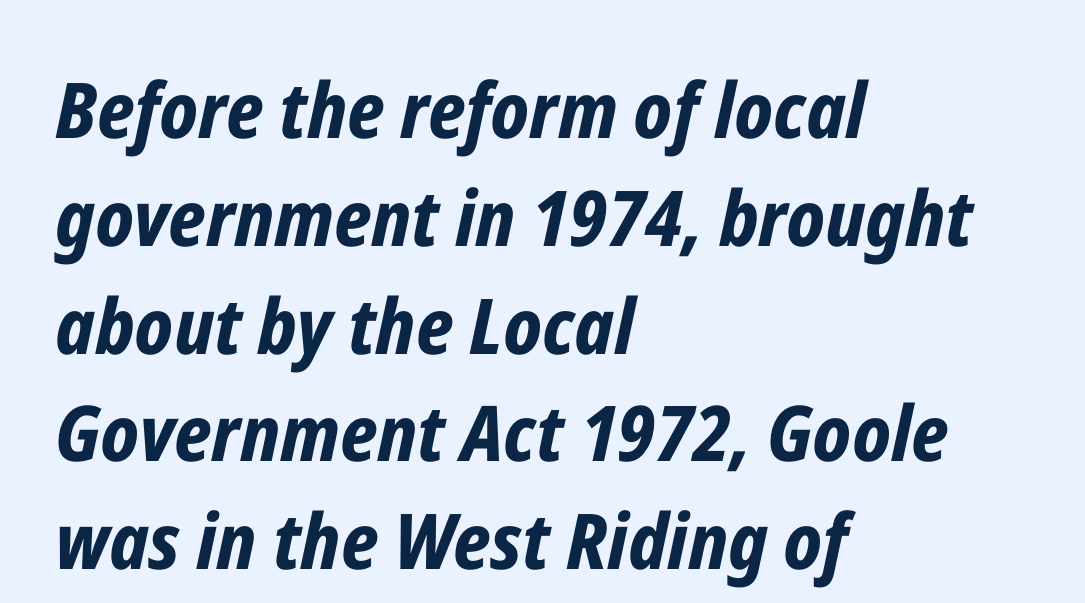
Q: Is the text bold? A: Yes.
Q: Is the text italic (slanted)? A: Yes, it leans right by about 12 degrees.
Q: Is the text underlined? A: No.
Q: How is the paragraph aligned? A: Left-aligned.
Q: Is the spacing between letters normal or unusually wide? A: Normal.
Q: Is the spacing between lines tight, normal or loose? A: Normal.
Q: Width (condensed, normal, or wide)? A: Condensed.
Q: Stroke contrast? A: Low.
Q: x-height? A: Medium.
Q: Monospaced? A: No.
